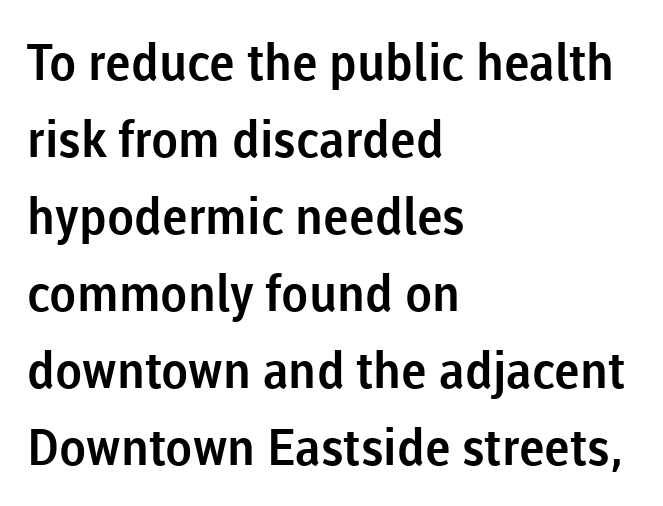
Upright lettering throughout. The rendering uses natural spacing where letterforms have individual widths. Does the copy run flush right? No — it runs flush left. How are the letters spaced? Ordinarily, with no added tracking. The face used here is a sans, in the tradition of grotesques and geometrics.
